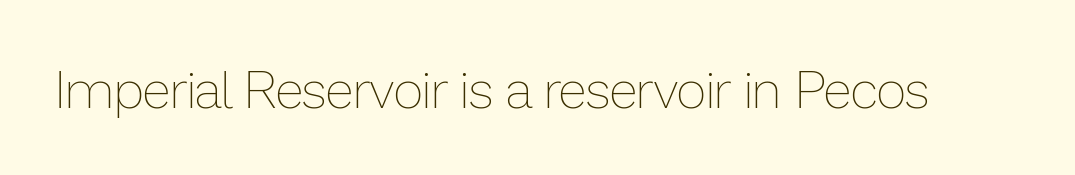
{"italic": "no", "bold": "no", "weight": "thin", "width": "normal", "stroke_contrast": "low", "x_height": "medium", "monospaced": "no", "underline": "no", "letter_spacing": "normal", "letter_spacing_em": 0.0, "glyph_px": 52}
